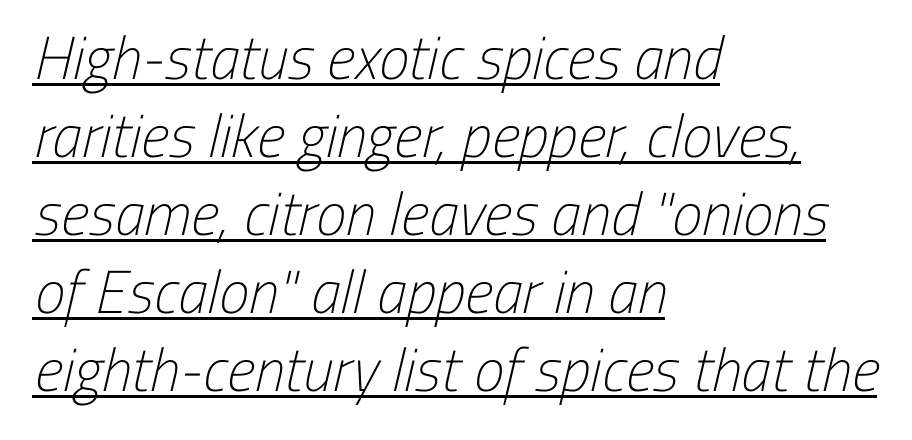
{"serif": "no", "bold": "no", "weight": "light", "width": "condensed", "stroke_contrast": "low", "x_height": "medium", "monospaced": "no", "underline": "yes", "align": "left", "line_spacing": "normal", "line_spacing_ratio": 1.28, "letter_spacing": "normal", "letter_spacing_em": 0.0, "glyph_px": 61}
